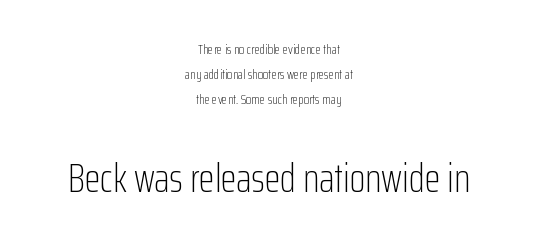
Style check: upright. Vertical stems look standard width or narrower in stroke. Stroke terminals: plain, sans-serif. The area under the type is left untouched. The block sitting lower on the canvas is the one with enlarged characters. This sample uses plain, unmodified letter spacing.
